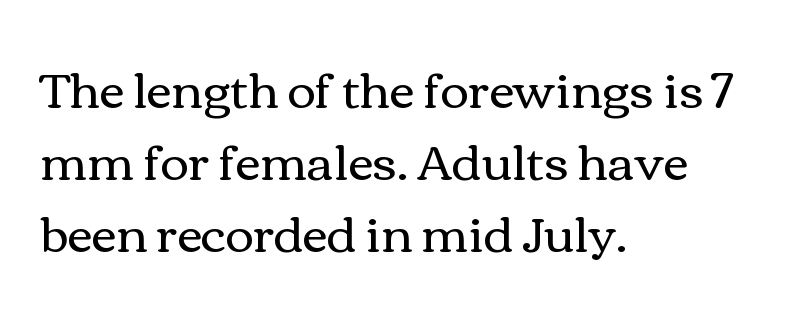
Q: Is the text bold? A: No.
Q: Is the text italic (slanted)? A: No, it is upright.
Q: Is the text underlined? A: No.
Q: How is the paragraph aligned? A: Left-aligned.
Q: Is the spacing between letters normal or unusually wide? A: Normal.
Q: Is the spacing between lines tight, normal or loose? A: Normal.
Q: Width (condensed, normal, or wide)? A: Wide.
Q: x-height? A: Medium.
Q: Monospaced? A: No.
